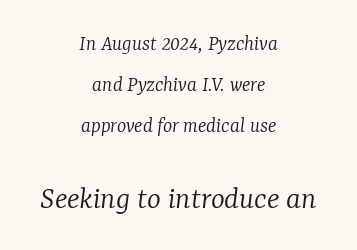
Has an underline been added? It has not. The face used here is seriffed, in the tradition of book romans. Leftover space on each line is divided equally before and after the words. Is this a fixed-width face? No — the glyphs have proportional, varying widths.
